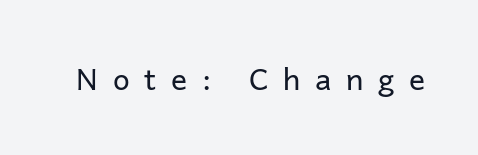
Check where the strokes stop: nothing finishes them off — pure sans. The passage shown is typed in a proportional face where columns would drift. Stems here are at most as thick as an everyday book face. Has an underline been added? It has not. Italic: no, the glyphs are upright roman.
